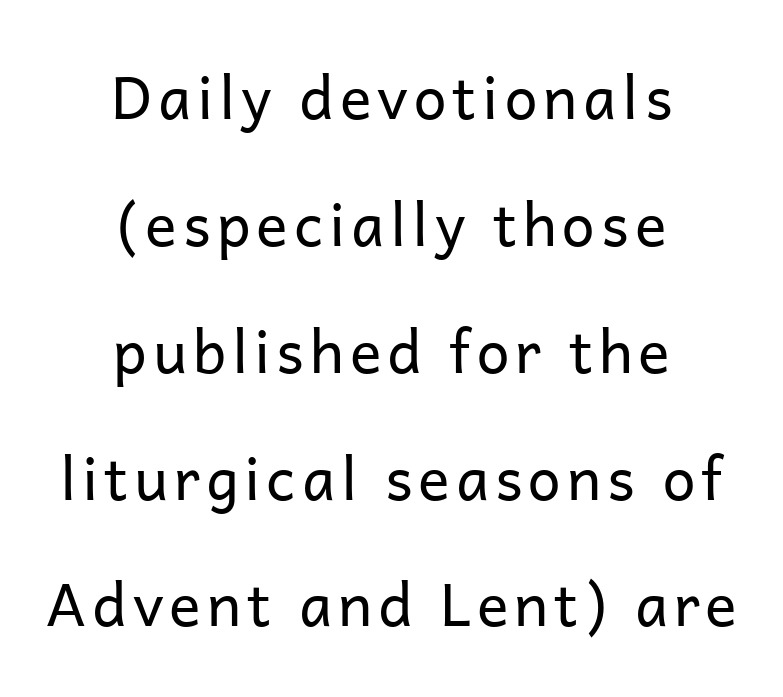
The image shows 59 px regular-weight sans-serif type, upright; set centered, loose line spacing (2.15x), not underlined; low stroke contrast and a medium x-height.
